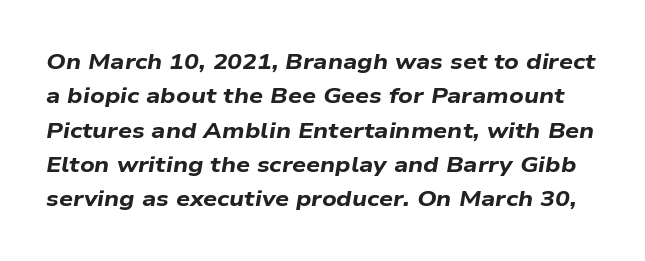
{"italic": "yes", "lean": "right", "slant_degrees": 9, "bold": "yes", "underline": "no", "line_spacing": "normal", "line_spacing_ratio": 1.56, "letter_spacing": "normal", "letter_spacing_em": 0.0, "glyph_px": 22}
